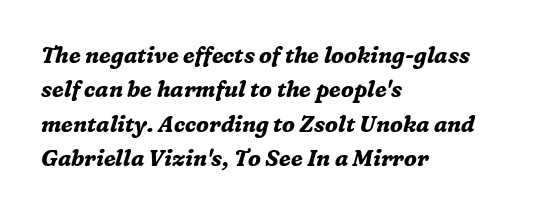
{"italic": "yes", "lean": "right", "slant_degrees": 16, "bold": "yes", "underline": "no", "align": "left", "line_spacing": "normal", "line_spacing_ratio": 1.56, "letter_spacing": "normal", "letter_spacing_em": 0.0, "glyph_px": 22}
